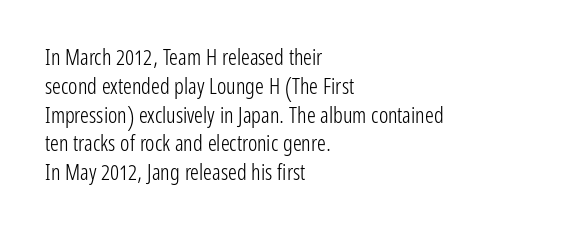
The image shows 22 px text type, upright; set left-aligned, normal line spacing (1.31x), normal letter spacing, not underlined.
